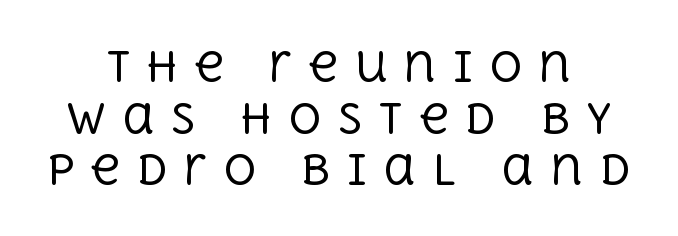
The image shows 41 px regular-weight serif type, upright; set centered, normal line spacing (1.26x), unusually wide letter spacing (+0.39 em), not underlined; a large x-height.
